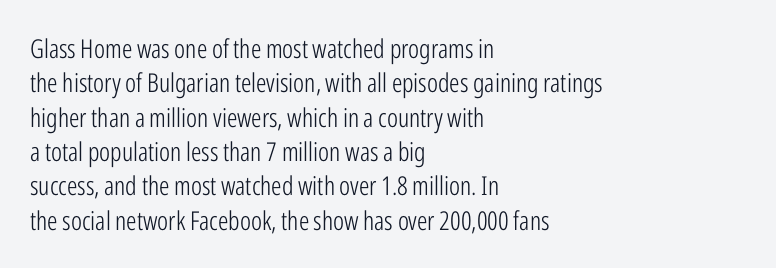
The image shows 26 px text type, upright; set left-aligned, normal line spacing (1.32x), normal letter spacing, not underlined.
